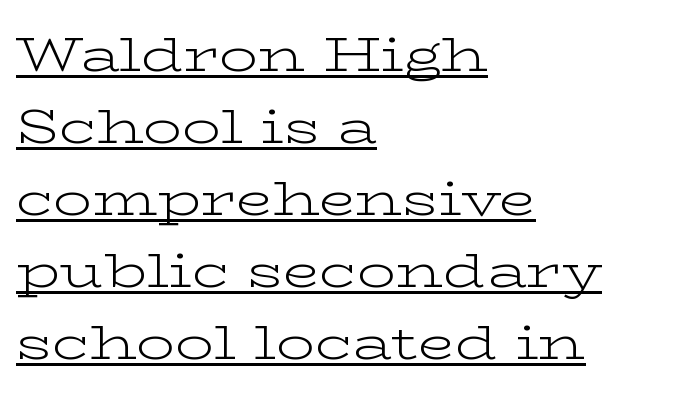
Is this a sans? No — the strokes have serifs. Horizontally, the lines are justified to the leading edge only. Unbolded letterforms with no extra heft. The words here are underlined. Each letter keeps its own natural width here, so spacing adapts to shape.
